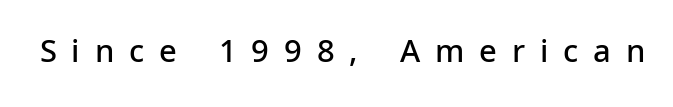
Q: Is the text bold? A: Semi-bold.
Q: Is the text italic (slanted)? A: No, it is upright.
Q: Is the typeface a serif or a sans-serif typeface? A: Sans-serif.
Q: Is the text underlined? A: No.
Q: Is the spacing between letters normal or unusually wide? A: Unusually wide.
Q: Width (condensed, normal, or wide)? A: Normal.
Q: Stroke contrast? A: Low.
Q: x-height? A: Medium.
Q: Monospaced? A: No.
